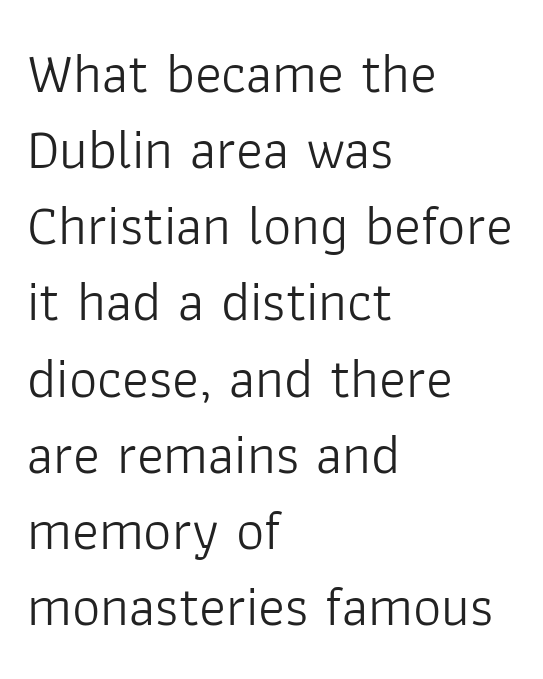
{"serif": "no", "italic": "no", "bold": "no", "weight": "light", "width": "normal", "stroke_contrast": "low", "x_height": "medium", "monospaced": "no", "underline": "no", "align": "left", "line_spacing": "normal", "line_spacing_ratio": 1.36, "letter_spacing": "normal", "letter_spacing_em": 0.0, "glyph_px": 56}
